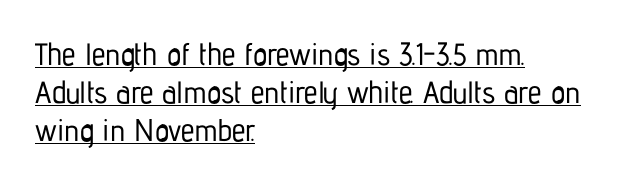
The image shows 31 px condensed sans-serif type, upright; set left-aligned, line spacing 1.22x, normal letter spacing, underlined; low stroke contrast and a medium x-height.
